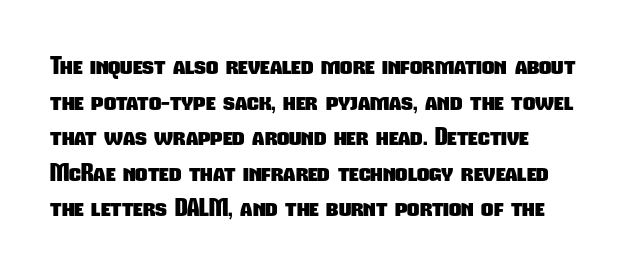
Q: Is the text bold? A: Yes.
Q: Is the text underlined? A: No.
Q: How is the paragraph aligned? A: Left-aligned.
Q: Is the spacing between letters normal or unusually wide? A: Normal.
Q: Is the spacing between lines tight, normal or loose? A: Normal.
